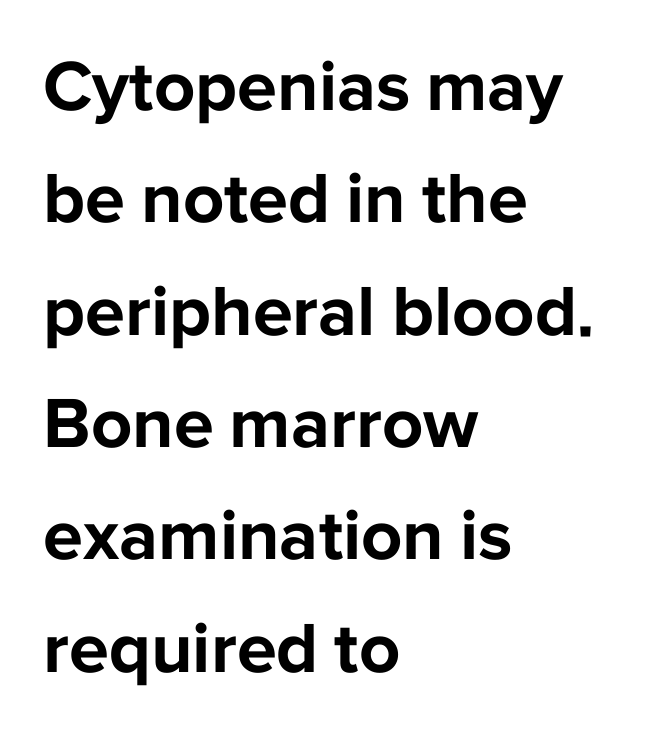
The image shows 72 px bold sans-serif type, upright; set left-aligned, normal line spacing (1.56x), normal letter spacing, not underlined; low stroke contrast and a medium x-height.
